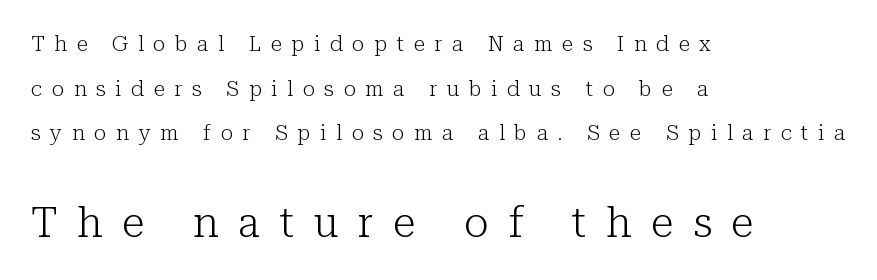
{"serif": "yes", "italic": "no", "bold": "no", "weight": "light", "width": "normal", "stroke_contrast": "low", "x_height": "medium", "monospaced": "no", "underline": "no", "align": "left", "line_spacing": "loose", "line_spacing_ratio": 2.12, "letter_spacing": "wide", "letter_spacing_em": 0.46, "larger_block": "second", "size_ratio": 2.0, "glyph_px": 42}
